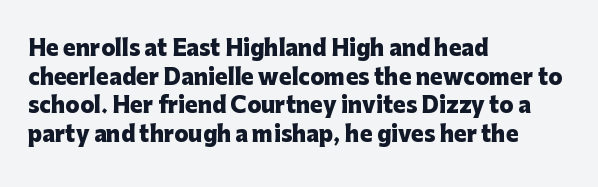
Notice how descenders clear the ascenders below comfortably — that's standard leading. Clear beneath every line of the passage. These lines are set flush left with a ragged right edge. The type sits square on the baseline with zero lean. Each word holds together tightly as a unit, with standard inter-letter gaps.
